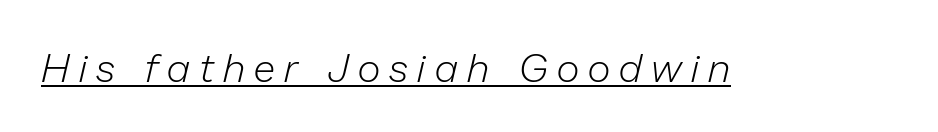
The face used here is proportionally spaced, like ordinary book or web type. Glance below the letters and you will spot a drawn line. Weight: not bold — regular or lighter. These lines were composed using italics. Characters follow at a spacing far wider than the type designer built in.
